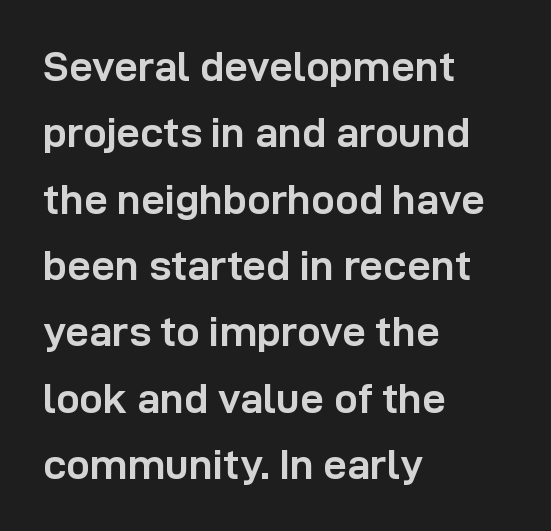
The image shows 42 px semibold sans-serif type, upright; set left-aligned, normal line spacing (1.58x), normal letter spacing, not underlined; low stroke contrast and a medium x-height.
